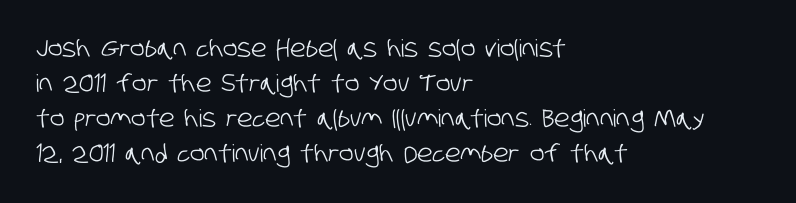
Students, note that the glyphs here touch the page at normal intervals. Left-aligned paragraph, ragged on the right. Check the space under the baseline: it is left empty. Notice how descenders clear the ascenders below comfortably — that's standard leading.
